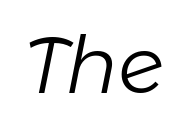
The text carries the slant typical of an italic or oblique font. The letterforms sit shoulder to shoulder at normal distance. Ink coverage per letter is moderate at most. Only glyphs here, with clear space below each row. The face used here is proportionally spaced, like ordinary book or web type.
